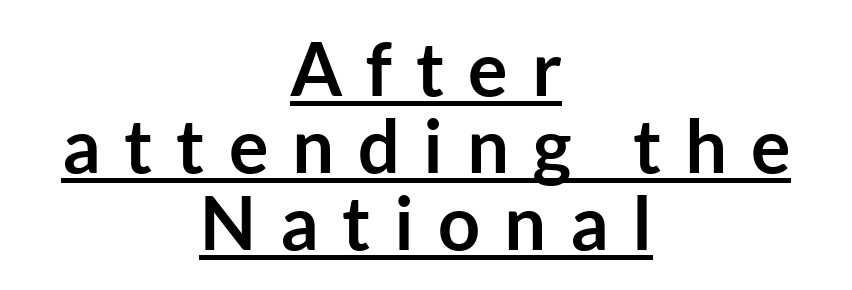
Glyph-to-glyph distance is far greater than everyday printed text. Does the lettering tilt? It doesn't — this is upright. The glyphs have the mass of a bold cut. Note the varied advance widths — an 'i' is clearly narrower than an 'm'. The space between consecutive lines is stingy. Students, observe the line beneath the letters — that is underlining.
